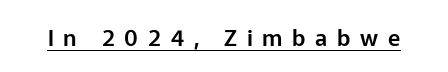
{"italic": "no", "underline": "yes", "letter_spacing": "wide", "letter_spacing_em": 0.42, "glyph_px": 23}
